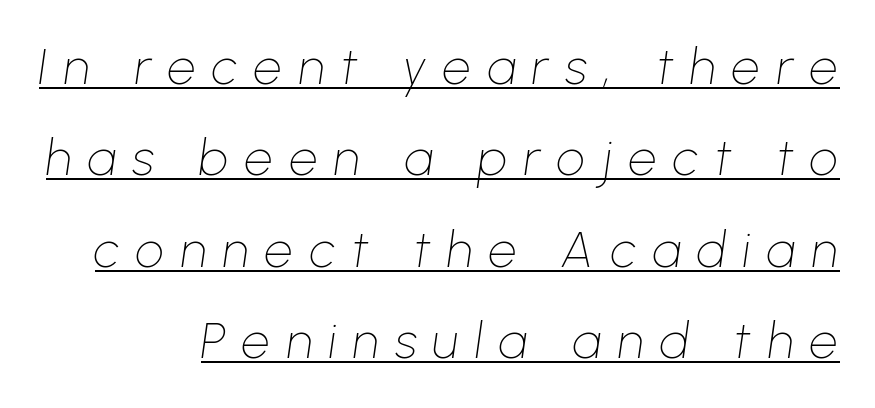
{"italic": "yes", "lean": "right", "slant_degrees": 8, "bold": "no", "weight": "thin", "width": "normal", "stroke_contrast": "low", "x_height": "medium", "monospaced": "no", "underline": "yes", "align": "right", "line_spacing_ratio": 1.83, "letter_spacing": "wide", "letter_spacing_em": 0.33, "glyph_px": 50}
